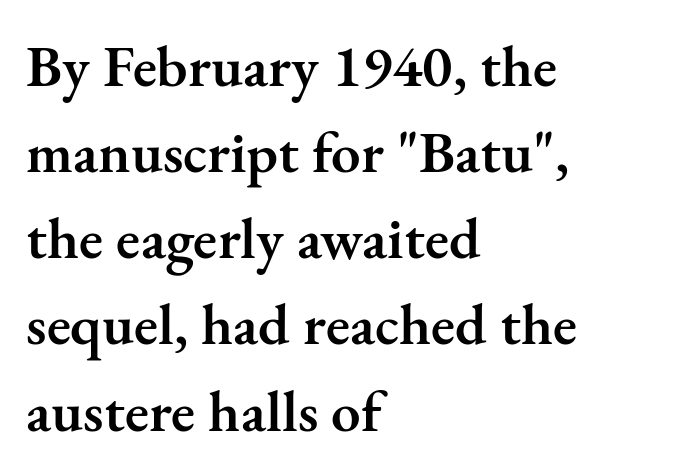
Q: Is the text bold? A: Semi-bold.
Q: Is the text italic (slanted)? A: No, it is upright.
Q: Is the typeface a serif or a sans-serif typeface? A: Serif.
Q: Is the text underlined? A: No.
Q: How is the paragraph aligned? A: Left-aligned.
Q: Is the spacing between letters normal or unusually wide? A: Normal.
Q: Is the spacing between lines tight, normal or loose? A: Normal.
Q: Width (condensed, normal, or wide)? A: Normal.
Q: Stroke contrast? A: Medium.
Q: x-height? A: Small.
Q: Monospaced? A: No.
